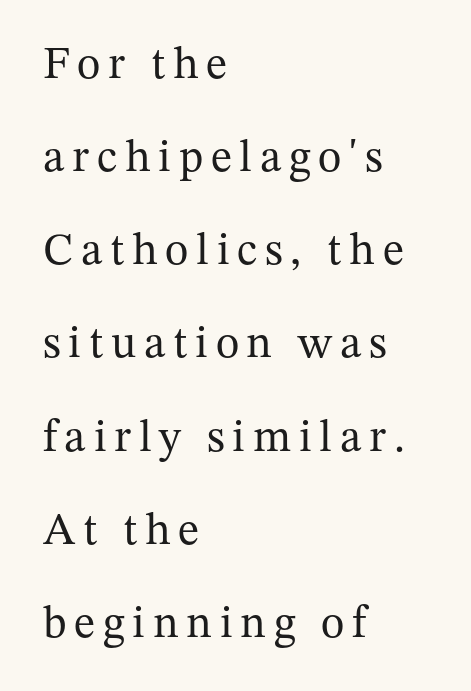
{"serif": "yes", "italic": "no", "bold": "no", "weight": "regular", "width": "normal", "stroke_contrast": "medium", "x_height": "medium", "monospaced": "no", "underline": "no", "align": "left", "line_spacing": "loose", "line_spacing_ratio": 2.07, "glyph_px": 45}
